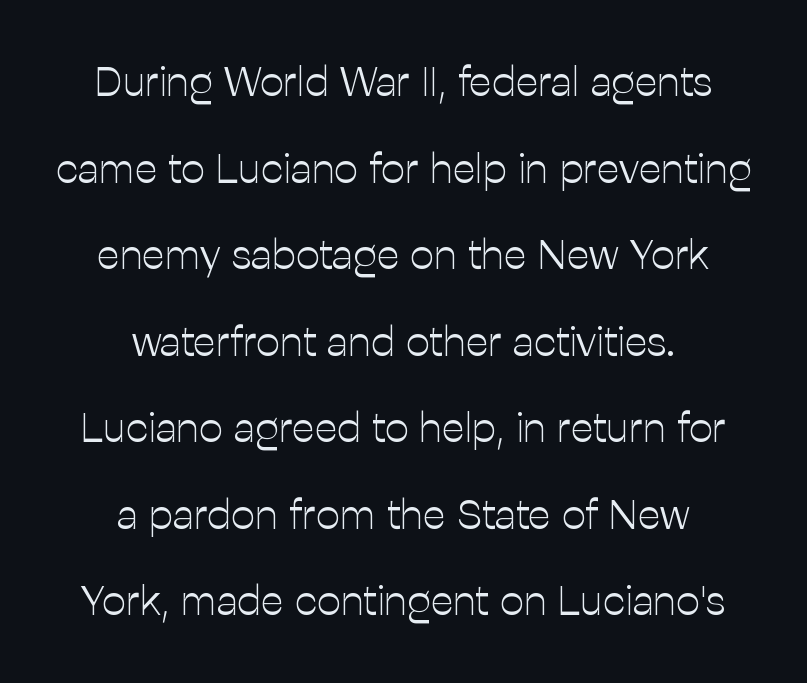
Q: Is the text bold? A: No.
Q: Is the text italic (slanted)? A: No, it is upright.
Q: Is the typeface a serif or a sans-serif typeface? A: Sans-serif.
Q: Is the text underlined? A: No.
Q: How is the paragraph aligned? A: Centered.
Q: Is the spacing between letters normal or unusually wide? A: Normal.
Q: Is the spacing between lines tight, normal or loose? A: Loose.
Q: Width (condensed, normal, or wide)? A: Normal.
Q: Stroke contrast? A: Low.
Q: x-height? A: Medium.
Q: Monospaced? A: No.
